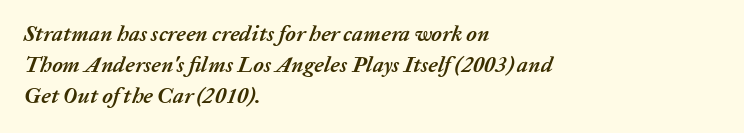
The image shows 22 px bold type, italic (leaning right); set left-aligned, normal line spacing (1.4x), normal letter spacing, not underlined.
